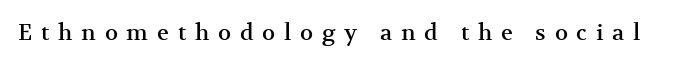
The strip under each line holds only bare page. Notice how the stems are strictly vertical — no italics here. Caption: expanded tracking, letters set apart.
